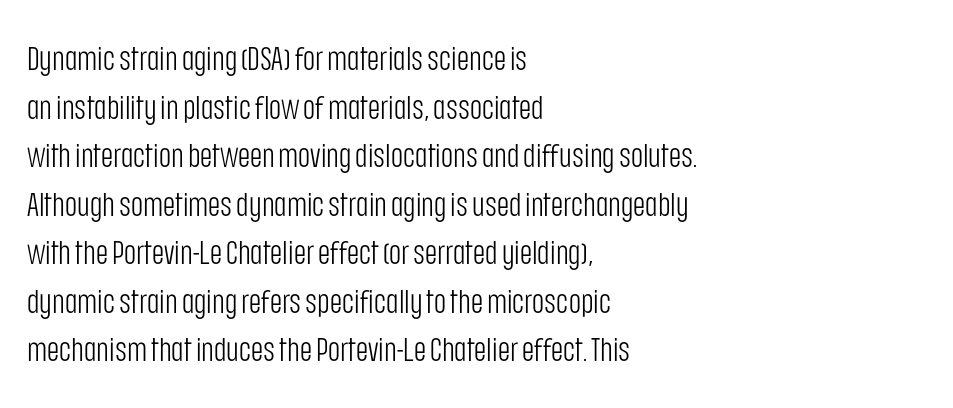
The image shows 33 px light, condensed sans-serif type, upright; set left-aligned, normal line spacing (1.47x), normal letter spacing, not underlined; low stroke contrast and a large x-height.
